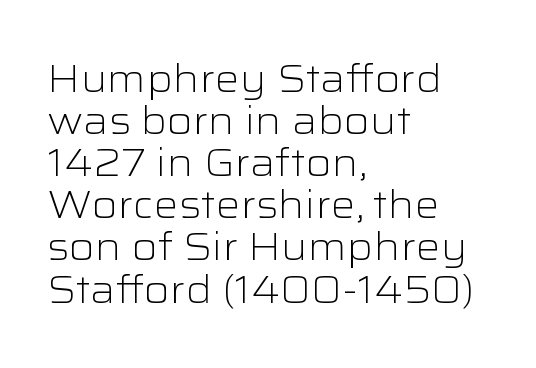
A typesetter would call this proportional, since set widths differ per character. Compared with a typical body face, this is equally light or lighter still. The glyphs in this specimen are sans serif. If you measured baseline to baseline, you'd find a short distance. Horizontally, the lines are justified to the leading edge only.
